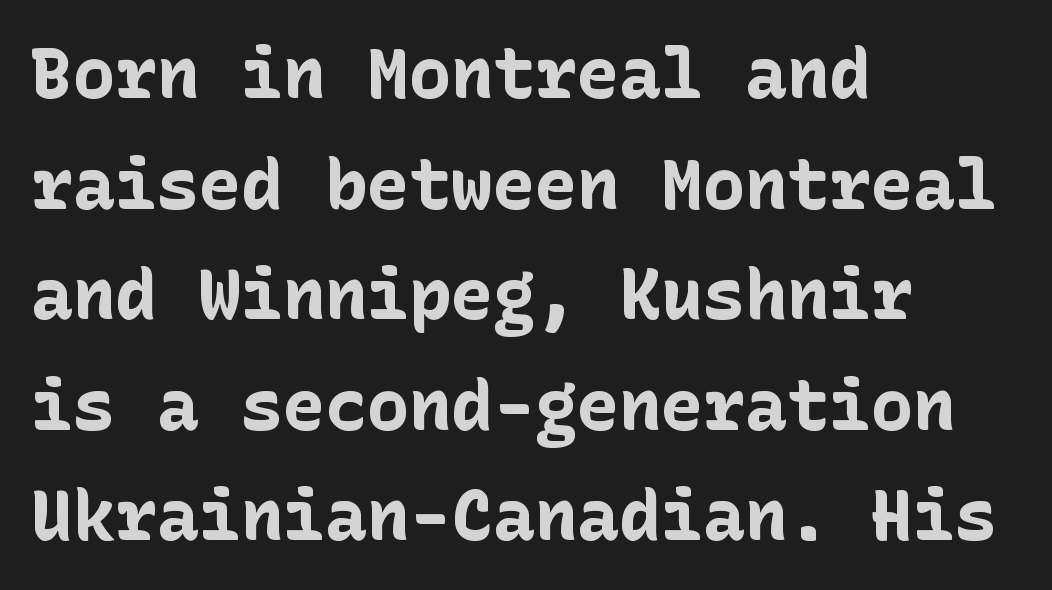
What weight is shown? A full bold with thick strokes. Is the letter spacing exaggerated? No — it looks like the ordinary default. In terms of letterform style, serifs are entirely absent. Only glyphs here, with clear space below each row. If you drew a line through each stem, it would be perfectly vertical.
